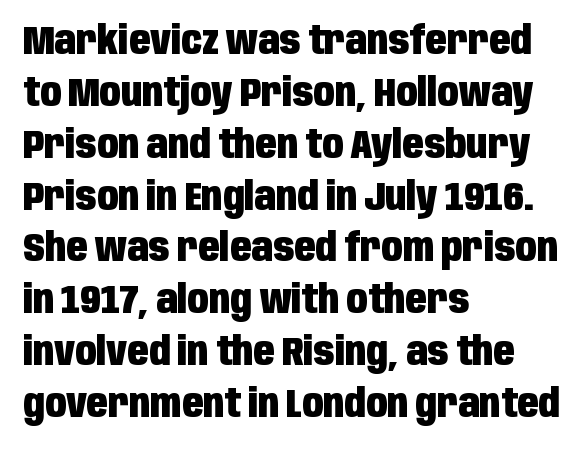
Q: Is the text bold? A: Yes.
Q: Is the text italic (slanted)? A: No, it is upright.
Q: Is the typeface a serif or a sans-serif typeface? A: Sans-serif.
Q: Is the text underlined? A: No.
Q: How is the paragraph aligned? A: Left-aligned.
Q: Is the spacing between letters normal or unusually wide? A: Normal.
Q: Is the spacing between lines tight, normal or loose? A: Normal.
Q: Width (condensed, normal, or wide)? A: Condensed.
Q: Stroke contrast? A: Low.
Q: x-height? A: Large.
Q: Monospaced? A: No.
